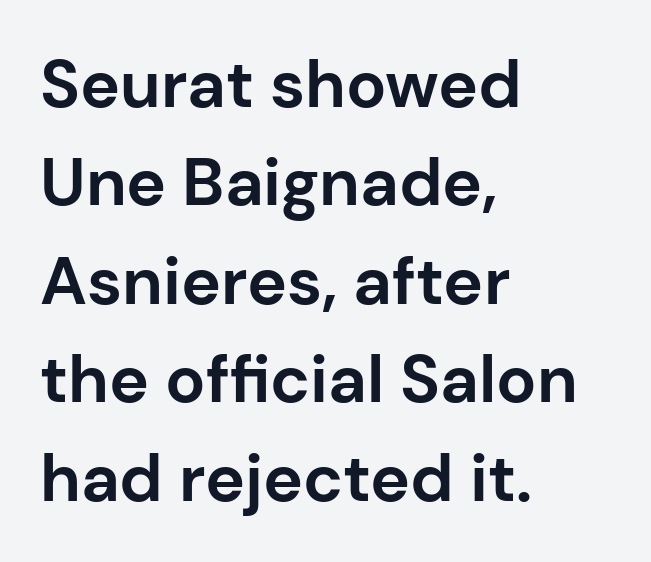
Q: Is the text bold? A: Yes.
Q: Is the text italic (slanted)? A: No, it is upright.
Q: Is the typeface a serif or a sans-serif typeface? A: Sans-serif.
Q: Is the text underlined? A: No.
Q: How is the paragraph aligned? A: Left-aligned.
Q: Is the spacing between letters normal or unusually wide? A: Normal.
Q: Is the spacing between lines tight, normal or loose? A: Normal.
Q: Width (condensed, normal, or wide)? A: Normal.
Q: Stroke contrast? A: Low.
Q: x-height? A: Medium.
Q: Monospaced? A: No.
